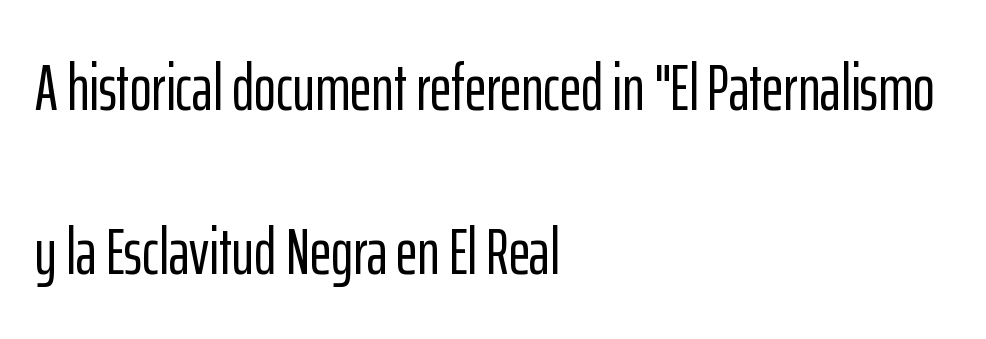
Ascenders rise straight up at ninety degrees. This sample trades compactness for vertical openness between lines. The baseline area is clear. The face used here is proportionally spaced, like ordinary book or web type. This sample uses plain, unmodified letter spacing. Observe the absence of serifs on each vertical stroke in this sample.
